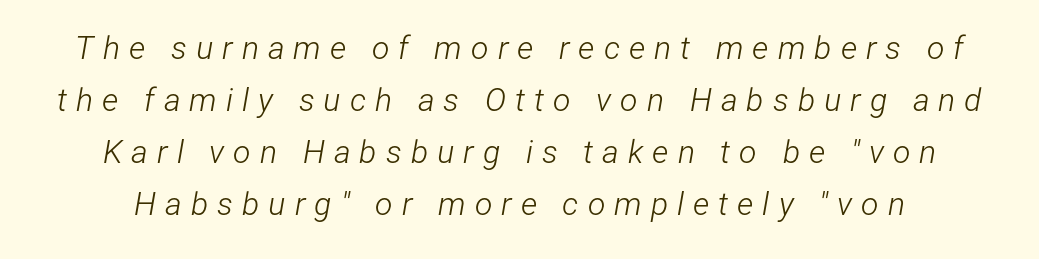
{"italic": "yes", "lean": "right", "slant_degrees": 12, "bold": "no", "weight": "light", "width": "condensed", "stroke_contrast": "low", "x_height": "medium", "monospaced": "no", "underline": "no", "line_spacing": "normal", "line_spacing_ratio": 1.63, "letter_spacing": "wide", "letter_spacing_em": 0.28, "glyph_px": 32}
